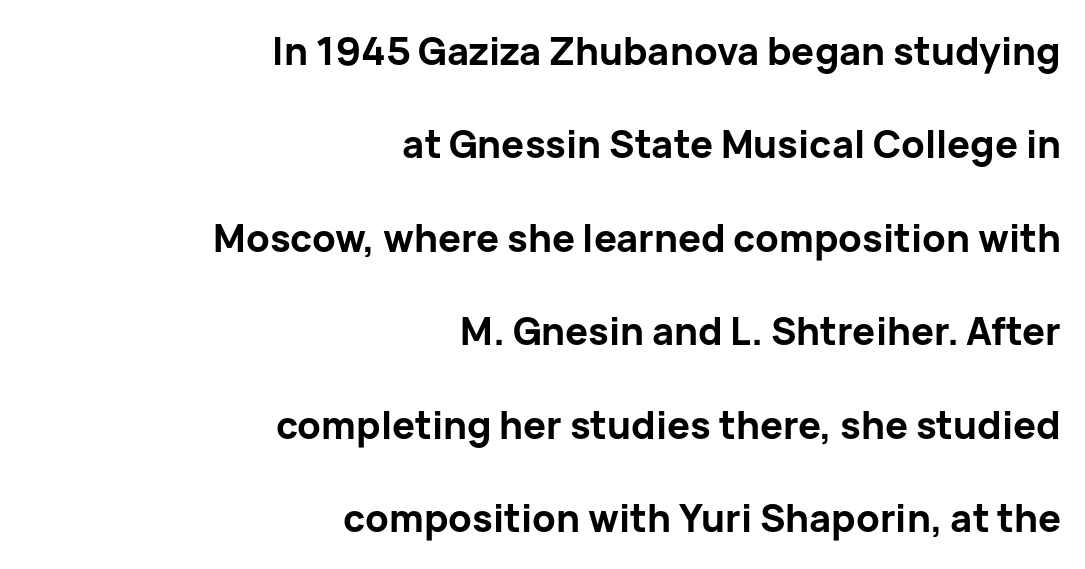
{"serif": "no", "italic": "no", "bold": "yes", "weight": "bold", "width": "normal", "stroke_contrast": "low", "x_height": "medium", "monospaced": "no", "underline": "no", "align": "right", "line_spacing": "loose", "line_spacing_ratio": 2.46, "letter_spacing": "normal", "letter_spacing_em": 0.0, "glyph_px": 38}
